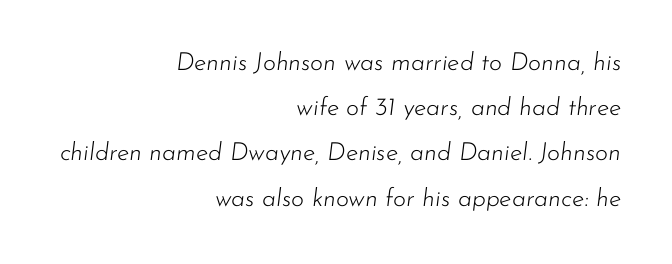
The image shows 25 px text type, italic (leaning right); set right-aligned, line spacing 1.81x, normal letter spacing, not underlined.
